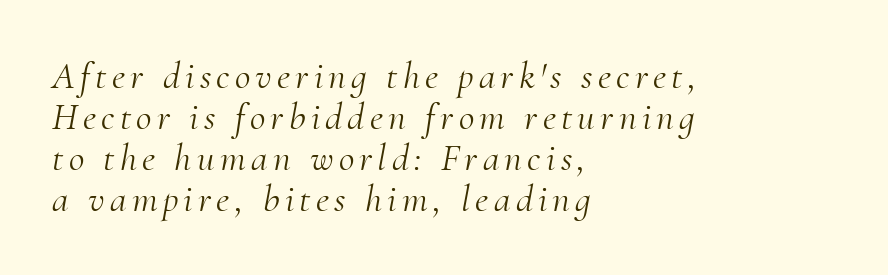
Q: Is the text bold? A: No.
Q: Is the text italic (slanted)? A: Yes, it leans right by about 10 degrees.
Q: Is the typeface a serif or a sans-serif typeface? A: Serif.
Q: Is the text underlined? A: No.
Q: How is the paragraph aligned? A: Left-aligned.
Q: Is the spacing between lines tight, normal or loose? A: Tight.
Q: Width (condensed, normal, or wide)? A: Normal.
Q: Stroke contrast? A: Medium.
Q: x-height? A: Small.
Q: Monospaced? A: No.
